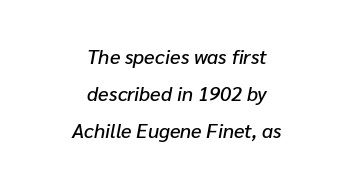
Q: Is the text italic (slanted)? A: Yes, it leans right by about 10 degrees.
Q: Is the text underlined? A: No.
Q: How is the paragraph aligned? A: Centered.
Q: Is the spacing between letters normal or unusually wide? A: Normal.
